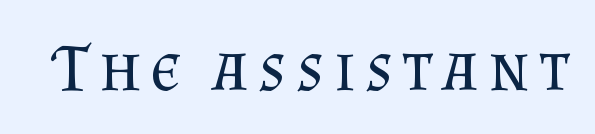
{"serif": "yes", "italic": "no", "bold": "no", "weight": "regular", "width": "normal", "stroke_contrast": "medium", "x_height": "small", "monospaced": "no", "underline": "no", "glyph_px": 68}
